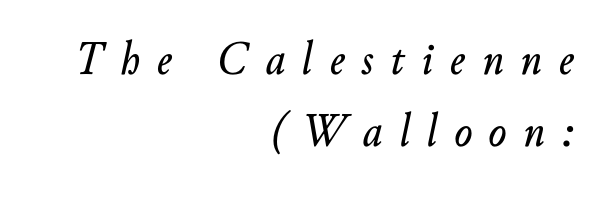
{"italic": "yes", "lean": "right", "slant_degrees": 10, "width": "normal", "stroke_contrast": "low", "x_height": "small", "monospaced": "no", "underline": "no", "align": "right", "line_spacing": "normal", "line_spacing_ratio": 1.51, "letter_spacing": "wide", "letter_spacing_em": 0.35, "glyph_px": 48}
